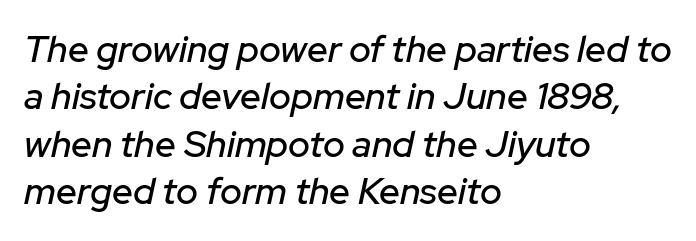
The font's italic variant was chosen for this text. The baseline area is clear. The line texture is even and compact thanks to regular tracking. Looks like regular typesetting: each glyph gets only the width it needs. Typeset ragged right — the left edge is the straight one.
